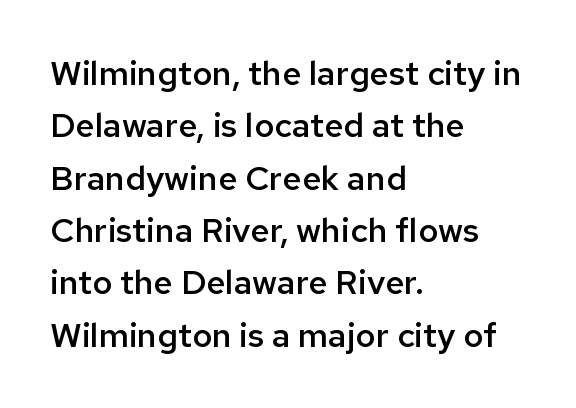
Q: Is the text bold? A: Semi-bold.
Q: Is the text italic (slanted)? A: No, it is upright.
Q: Is the typeface a serif or a sans-serif typeface? A: Sans-serif.
Q: Is the text underlined? A: No.
Q: How is the paragraph aligned? A: Left-aligned.
Q: Is the spacing between letters normal or unusually wide? A: Normal.
Q: Is the spacing between lines tight, normal or loose? A: Normal.
Q: Width (condensed, normal, or wide)? A: Normal.
Q: Stroke contrast? A: Low.
Q: x-height? A: Medium.
Q: Monospaced? A: No.
